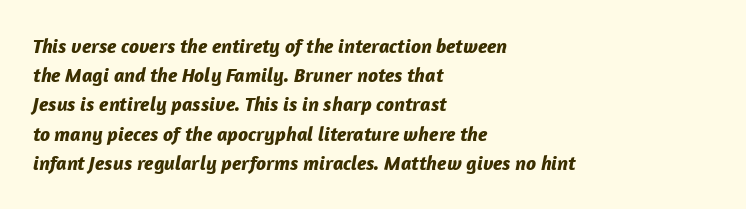
I'd describe the lettering as bold — thick and assertive. The specimen reads as italic at a glance. The words here are not underlined. Honestly, the row spacing looks completely unremarkable.
